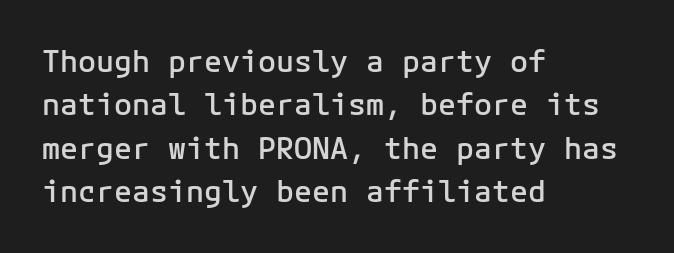
Line beginnings align vertically; line endings do not. The typeface chosen for these lines omits serifs. The letters sit at their default tracking, neither squeezed nor spread. Notice how the stems are strictly vertical — no italics here.
